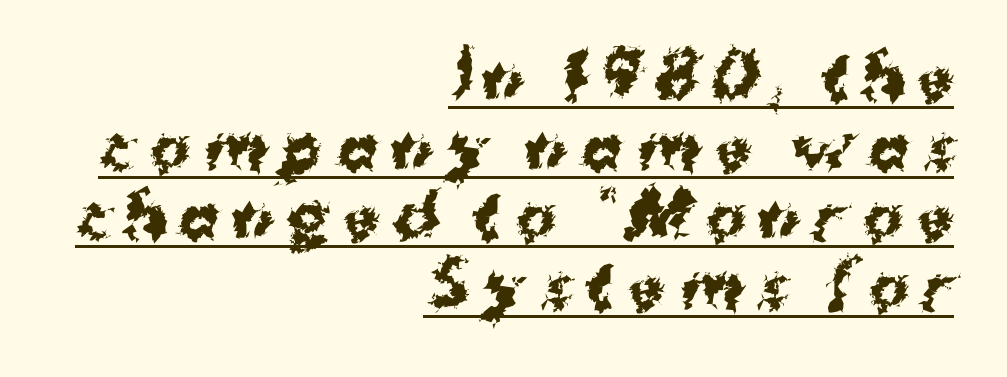
What stands out about the letter spacing? Its width — letters are far apart. The rendered words wear a rule along their underside. In terms of letterform style, serifs are entirely absent. Weight: bold.
